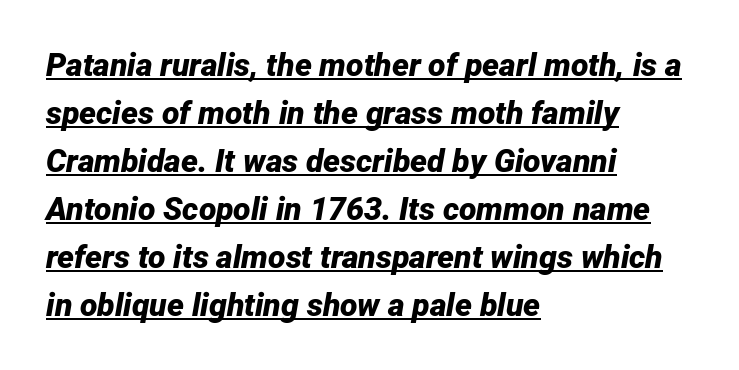
A normal amount of white space separates one row of letters from the next. The compositor pushed each line to the left boundary. Compared with undecorated copy, this sample adds a rule below the words. Students, this is bold: see how much ink each stroke carries. Looks like regular typesetting: each glyph gets only the width it needs. There's an unmistakable incline to the writing here.
